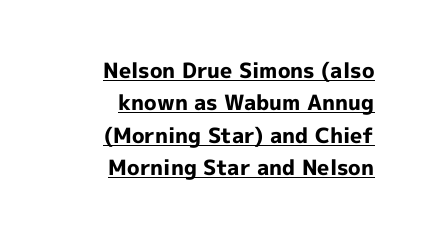
Horizontally, the lines are justified to the trailing edge only. The letterforms sit shoulder to shoulder at normal distance. Has an underline been added? It has. As a designer I'd log this as weight 700, bold.
